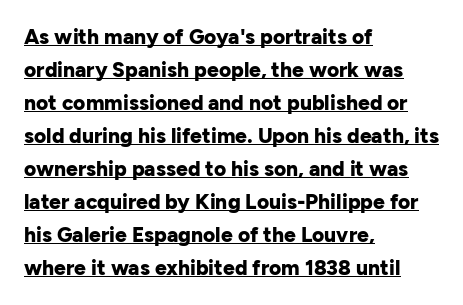
{"italic": "no", "bold": "yes", "underline": "yes", "align": "left", "line_spacing": "normal", "line_spacing_ratio": 1.57, "letter_spacing": "normal", "letter_spacing_em": 0.0, "glyph_px": 21}
